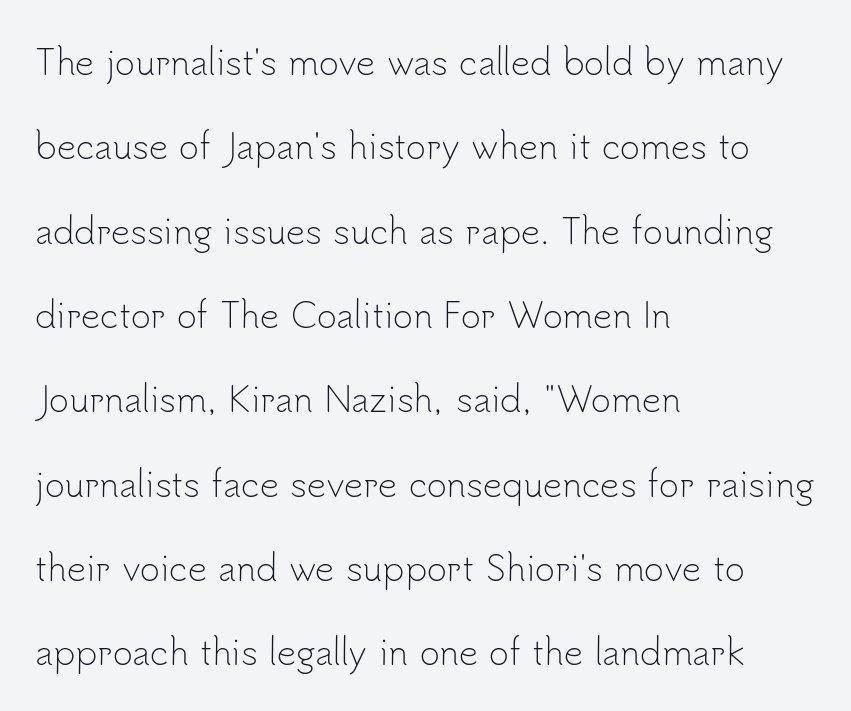
The image shows 34 px light sans-serif type, upright; set left-aligned, loose line spacing (2.48x), normal letter spacing, not underlined; low stroke contrast and a small x-height.
